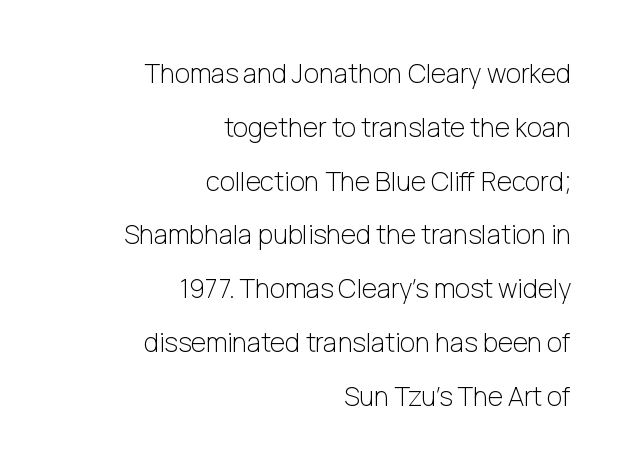
The designer dialed line spacing up above the default. No heavy texture on the line: the type isn't bold. Short note: letters normally spaced. When letters stand straight like this, we call the style roman or upright. The rendering anchors every line to the right-hand side. Anything drawn beneath the words? Only blank space.
